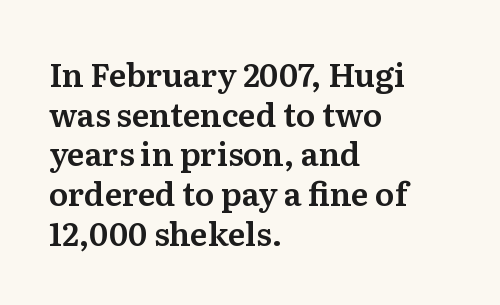
The image shows 32 px serif type, upright; set left-aligned, line spacing 1.24x, normal letter spacing, not underlined; medium stroke contrast and a medium x-height.
